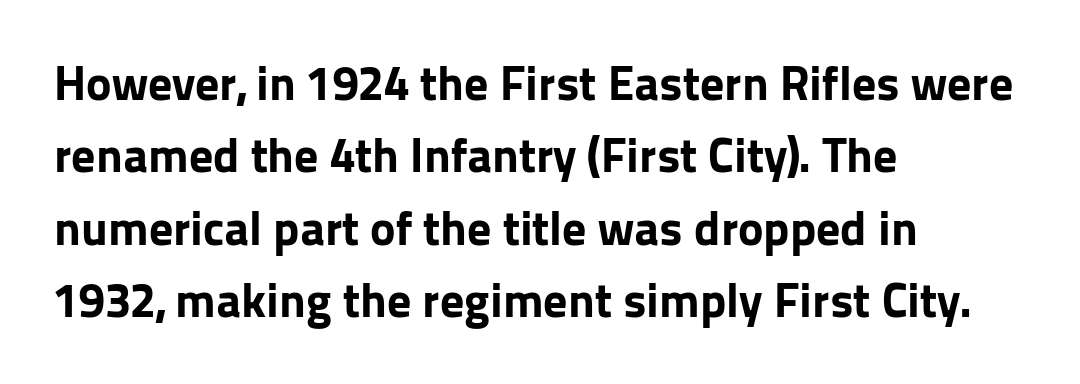
Q: Is the text bold? A: Yes.
Q: Is the text italic (slanted)? A: No, it is upright.
Q: Is the typeface a serif or a sans-serif typeface? A: Sans-serif.
Q: Is the text underlined? A: No.
Q: How is the paragraph aligned? A: Left-aligned.
Q: Is the spacing between letters normal or unusually wide? A: Normal.
Q: Is the spacing between lines tight, normal or loose? A: Normal.
Q: Width (condensed, normal, or wide)? A: Normal.
Q: Stroke contrast? A: Low.
Q: x-height? A: Medium.
Q: Monospaced? A: No.
